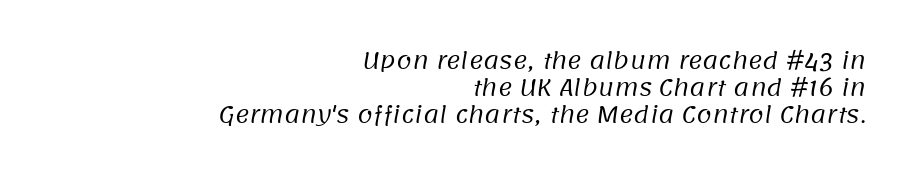
Q: Is the text bold? A: No.
Q: Is the text underlined? A: No.
Q: How is the paragraph aligned? A: Right-aligned.
Q: Is the spacing between letters normal or unusually wide? A: Normal.
